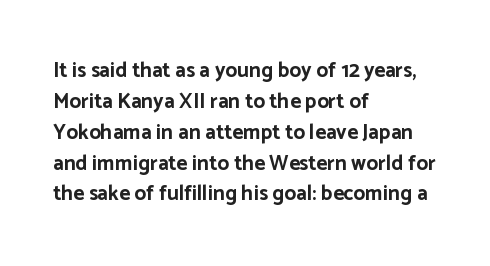
Q: Is the text bold? A: Yes.
Q: Is the text italic (slanted)? A: No, it is upright.
Q: Is the text underlined? A: No.
Q: How is the paragraph aligned? A: Left-aligned.
Q: Is the spacing between letters normal or unusually wide? A: Normal.
Q: Is the spacing between lines tight, normal or loose? A: Normal.
